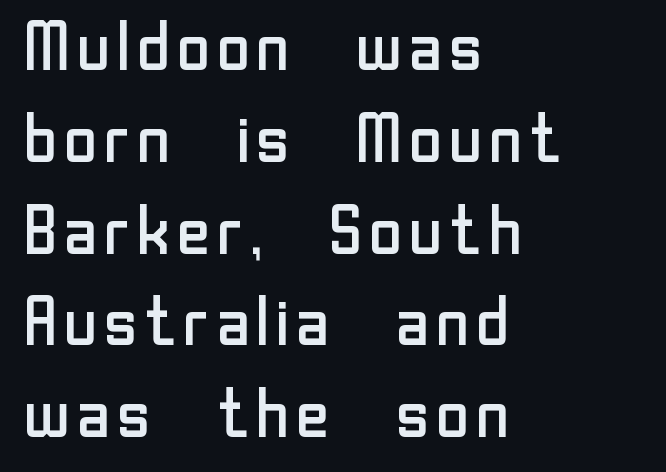
The image shows 68 px regular-weight sans-serif type, upright; set left-aligned, normal line spacing (1.35x), normal letter spacing, not underlined; low stroke contrast and a medium x-height.
